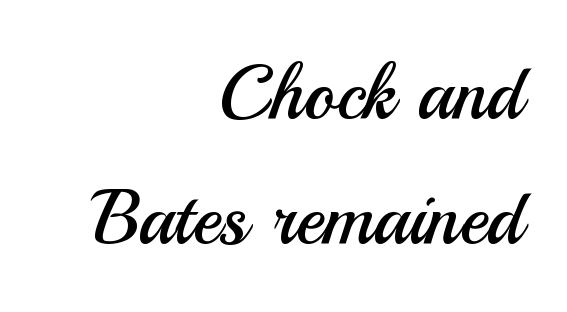
Q: Is the text bold? A: No.
Q: Is the text italic (slanted)? A: Yes.
Q: Is the typeface a serif or a sans-serif typeface? A: Sans-serif.
Q: Is the text underlined? A: No.
Q: How is the paragraph aligned? A: Right-aligned.
Q: Is the spacing between letters normal or unusually wide? A: Normal.
Q: Is the spacing between lines tight, normal or loose? A: Normal.
Q: Width (condensed, normal, or wide)? A: Normal.
Q: Stroke contrast? A: Medium.
Q: x-height? A: Small.
Q: Monospaced? A: No.
